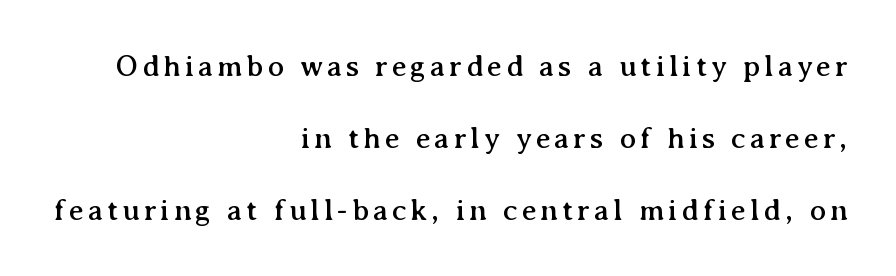
Note the varied advance widths — an 'i' is clearly narrower than an 'm'. Italic: no, the glyphs are upright roman. Each line ends at the same right margin while the left side varies. Rows of type keep a wide berth in the vertical direction. Serifs: yes, visible at the terminals of the letterforms.
